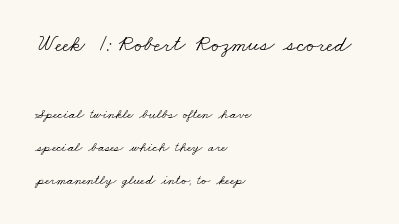
Q: Is the text bold? A: No.
Q: Is the text underlined? A: No.
Q: How is the paragraph aligned? A: Left-aligned.
Q: Is the spacing between letters normal or unusually wide? A: Normal.
Q: Is the spacing between lines tight, normal or loose? A: Loose.
Q: Which block of text is set in a larger size, the first (top) or the second (bottom)? A: The first (top) one.
